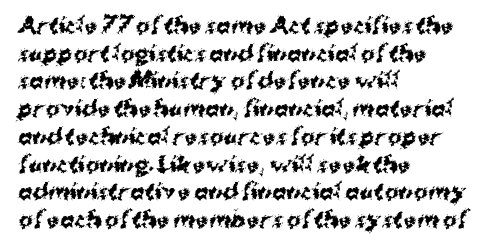
{"bold": "yes", "underline": "no", "align": "left", "line_spacing": "normal", "line_spacing_ratio": 1.32, "letter_spacing": "normal", "letter_spacing_em": 0.0, "glyph_px": 21}
